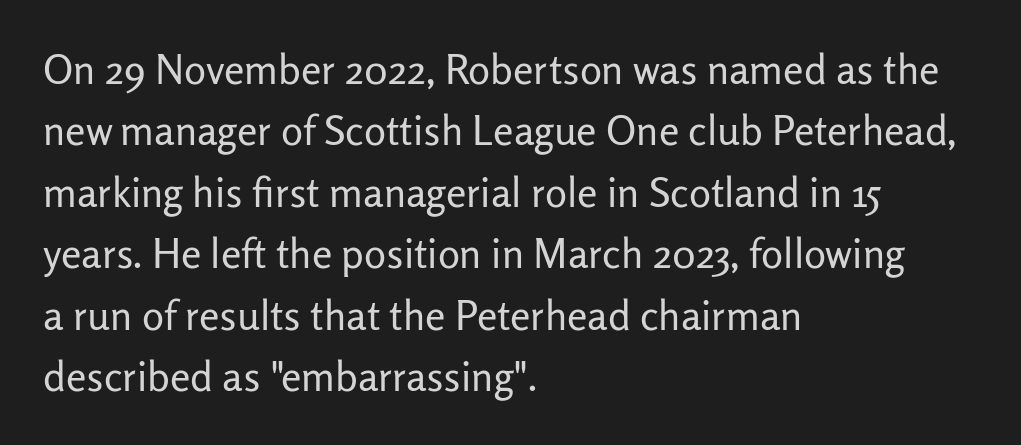
Here the designer chose a conventional face with non-uniform glyph widths. Nope, no serifs anywhere on these letters. The string is rendered with underlining switched off. The letters look calm and open, with moderate or lighter stems.
